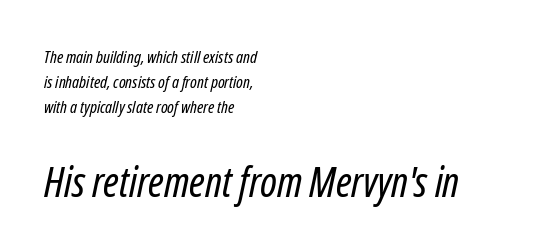
Q: Is the text bold? A: No.
Q: Is the typeface a serif or a sans-serif typeface? A: Sans-serif.
Q: Is the text underlined? A: No.
Q: How is the paragraph aligned? A: Left-aligned.
Q: Is the spacing between letters normal or unusually wide? A: Normal.
Q: Is the spacing between lines tight, normal or loose? A: Normal.
Q: Which block of text is set in a larger size, the first (top) or the second (bottom)? A: The second (bottom) one.
Q: Width (condensed, normal, or wide)? A: Condensed.
Q: Stroke contrast? A: Low.
Q: x-height? A: Medium.
Q: Monospaced? A: No.
